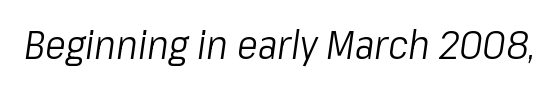
Words float on clear page, feet unadorned. No heavy texture on the line: the type isn't bold. The letters sit at their default tracking, neither squeezed nor spread. The whole block is typeset with a tilt. The face used here is proportionally spaced, like ordinary book or web type.
